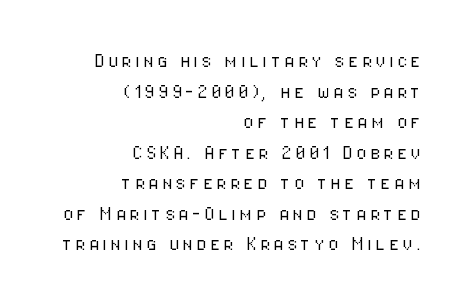
{"italic": "no", "bold": "no", "underline": "no", "align": "right", "line_spacing": "normal", "line_spacing_ratio": 1.39, "glyph_px": 22}
